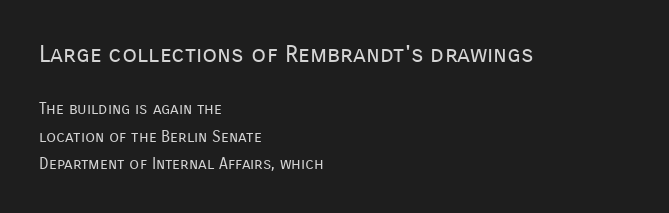
The letters stand straight up with perfectly vertical stems. Left-aligned paragraph, ragged on the right. Words appear dense and cohesive because spacing is normal. Bare-footed words on every line.
